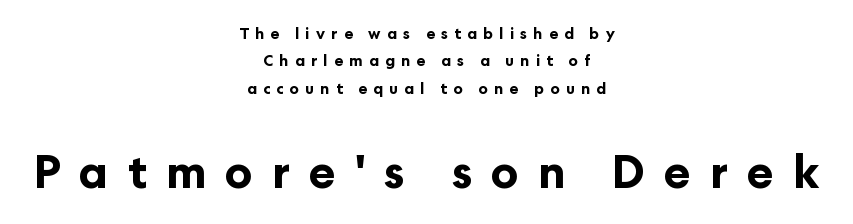
{"serif": "no", "italic": "no", "bold": "yes", "weight": "bold", "width": "normal", "stroke_contrast": "low", "x_height": "medium", "monospaced": "no", "underline": "no", "align": "center", "line_spacing_ratio": 1.83, "letter_spacing": "wide", "letter_spacing_em": 0.42, "larger_block": "second", "size_ratio": 3.0, "glyph_px": 45}
